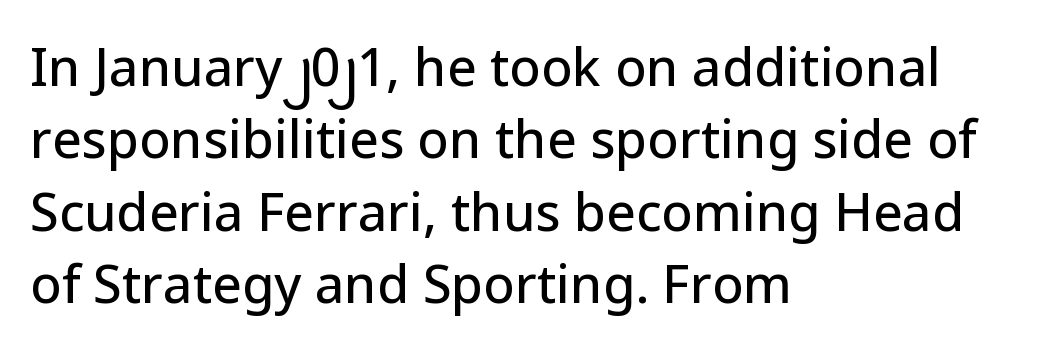
The image shows 52 px sans-serif type, upright; set left-aligned, normal line spacing (1.39x), normal letter spacing, not underlined; low stroke contrast and a medium x-height.
